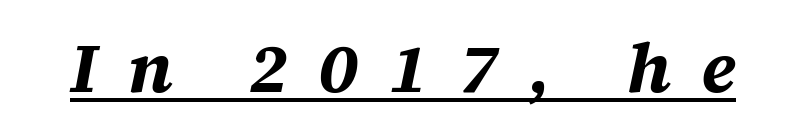
Typographic density is high because the face is bold. A typesetter would call this proportional, since set widths differ per character. The face used here is rendered with a markedly widened letterfit. Each line of the rendering has a horizontal stroke beneath the glyphs.
